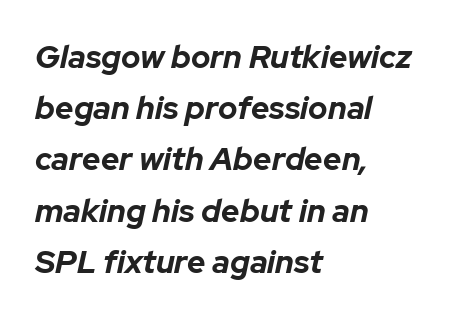
Short and long lines alike share a common starting point at left. Character widths vary here, with narrow letters taking less room than wide ones. The characters look thick and weighty, a clear bold. You could call the tracking neutral — neither tight nor loose.
